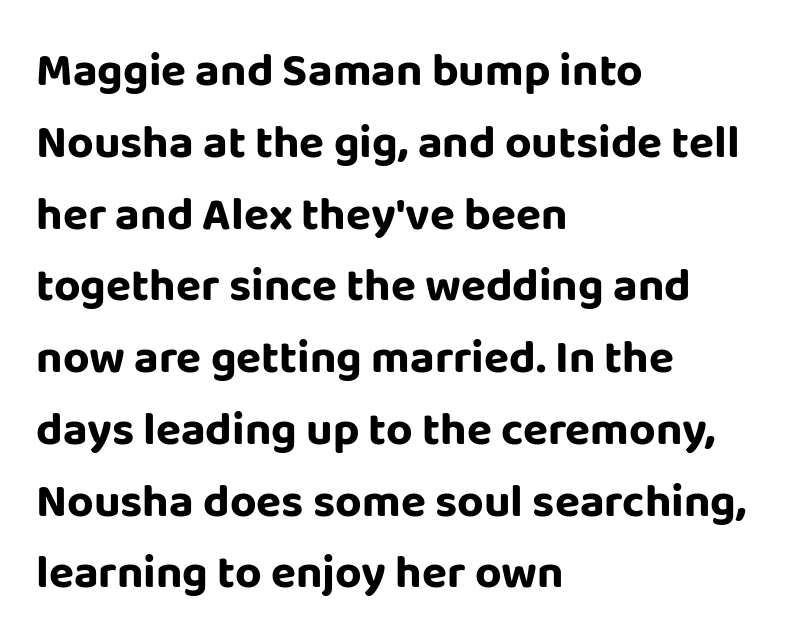
{"serif": "no", "italic": "no", "bold": "yes", "weight": "bold", "width": "normal", "stroke_contrast": "low", "x_height": "large", "monospaced": "no", "underline": "no", "align": "left", "line_spacing": "normal", "line_spacing_ratio": 1.56, "letter_spacing": "normal", "letter_spacing_em": 0.0, "glyph_px": 46}
